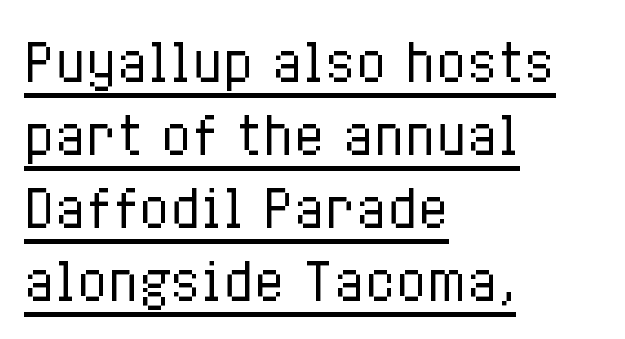
Varying glyph widths throughout — classic text-font behaviour. Unbolded letterforms with no extra heft. Vertically, the passage feels balanced, rows spaced as you'd expect. There is no visible air inserted between adjacent glyphs.
